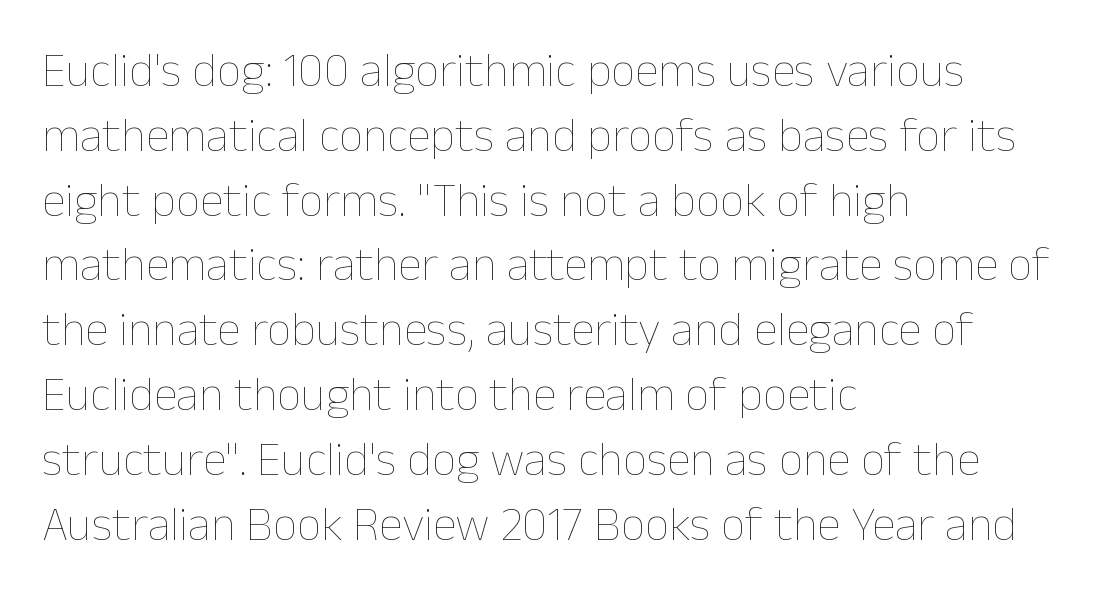
The image shows 48 px thin type, upright; set left-aligned, normal line spacing (1.35x), normal letter spacing, not underlined; low stroke contrast and a medium x-height.
